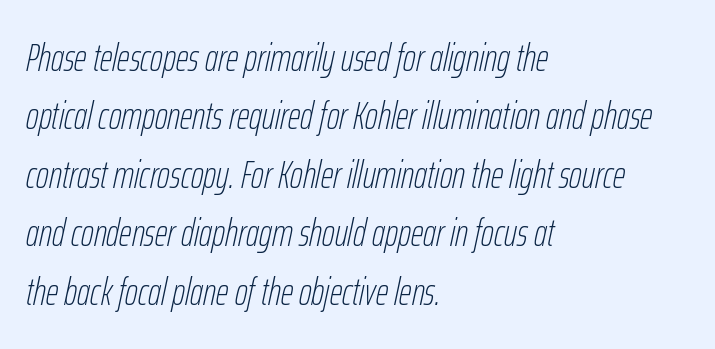
Q: Is the text bold? A: No.
Q: Is the text italic (slanted)? A: Yes, it leans right by about 12 degrees.
Q: Is the text underlined? A: No.
Q: How is the paragraph aligned? A: Left-aligned.
Q: Is the spacing between letters normal or unusually wide? A: Normal.
Q: Is the spacing between lines tight, normal or loose? A: Normal.
Q: Width (condensed, normal, or wide)? A: Condensed.
Q: Stroke contrast? A: Low.
Q: x-height? A: Medium.
Q: Monospaced? A: No.
